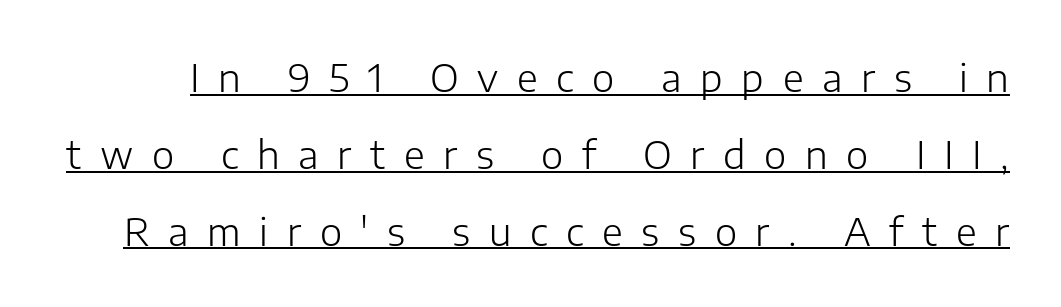
The image shows 38 px light sans-serif type, upright; set loose line spacing (2.02x), unusually wide letter spacing (+0.49 em), underlined; low stroke contrast and a medium x-height.
